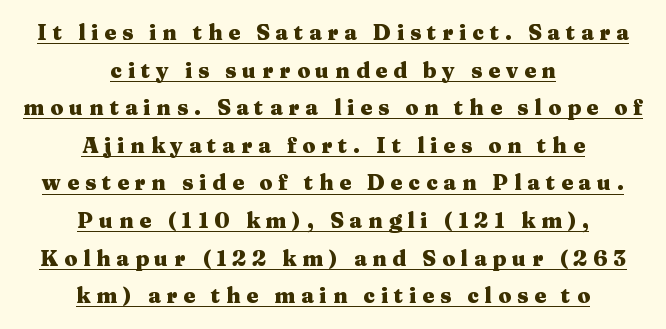
The image shows 21 px bold type, upright; set centered, line spacing 1.79x, unusually wide letter spacing (+0.28 em), underlined.
